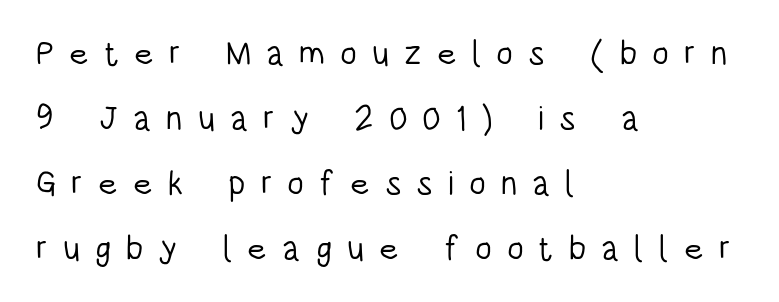
{"serif": "no", "italic": "no", "bold": "no", "weight": "light", "width": "condensed", "stroke_contrast": "low", "x_height": "large", "monospaced": "no", "underline": "no", "align": "left", "line_spacing": "loose", "line_spacing_ratio": 1.91, "letter_spacing": "wide", "letter_spacing_em": 0.44, "glyph_px": 34}
